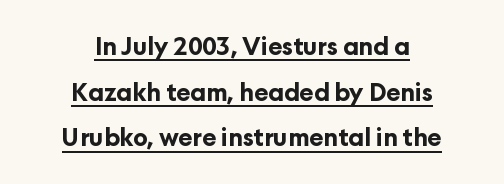
The designer dialed line spacing up above the default. Is the type bold? Yes — the strokes are clearly thick and heavy. Somebody hit Ctrl+U on this one — the words are underlined. The whitespace from short lines is split evenly between both sides. This rendering leaves character spacing at its baseline value.
